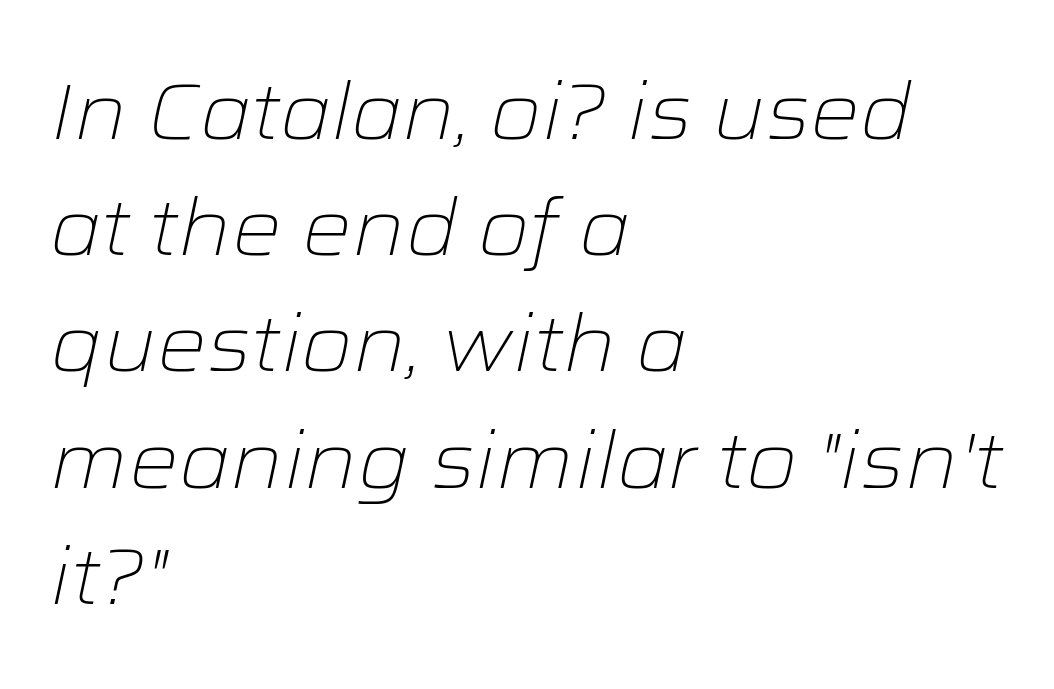
{"italic": "yes", "lean": "right", "slant_degrees": 12, "bold": "no", "weight": "light", "width": "wide", "stroke_contrast": "low", "x_height": "medium", "monospaced": "no", "underline": "no", "align": "left", "line_spacing": "normal", "line_spacing_ratio": 1.49, "letter_spacing": "normal", "letter_spacing_em": 0.0, "glyph_px": 78}
